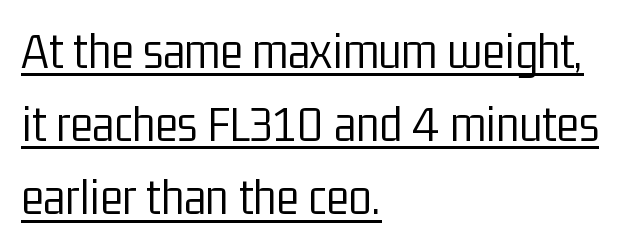
Q: Is the text bold? A: No.
Q: Is the text italic (slanted)? A: No, it is upright.
Q: Is the typeface a serif or a sans-serif typeface? A: Sans-serif.
Q: Is the text underlined? A: Yes.
Q: How is the paragraph aligned? A: Left-aligned.
Q: Is the spacing between letters normal or unusually wide? A: Normal.
Q: Is the spacing between lines tight, normal or loose? A: Normal.
Q: Width (condensed, normal, or wide)? A: Condensed.
Q: Stroke contrast? A: Low.
Q: x-height? A: Medium.
Q: Monospaced? A: No.
